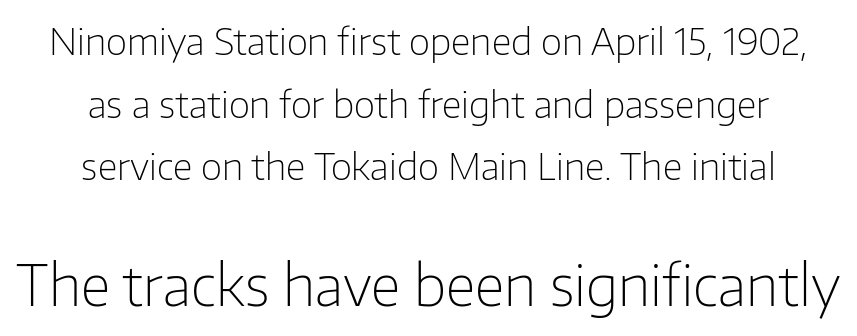
Q: Is the text bold? A: No.
Q: Is the text italic (slanted)? A: No, it is upright.
Q: Is the typeface a serif or a sans-serif typeface? A: Sans-serif.
Q: Is the text underlined? A: No.
Q: How is the paragraph aligned? A: Centered.
Q: Is the spacing between letters normal or unusually wide? A: Normal.
Q: Is the spacing between lines tight, normal or loose? A: Normal.
Q: Which block of text is set in a larger size, the first (top) or the second (bottom)? A: The second (bottom) one.
Q: Width (condensed, normal, or wide)? A: Normal.
Q: Stroke contrast? A: Low.
Q: x-height? A: Medium.
Q: Monospaced? A: No.
